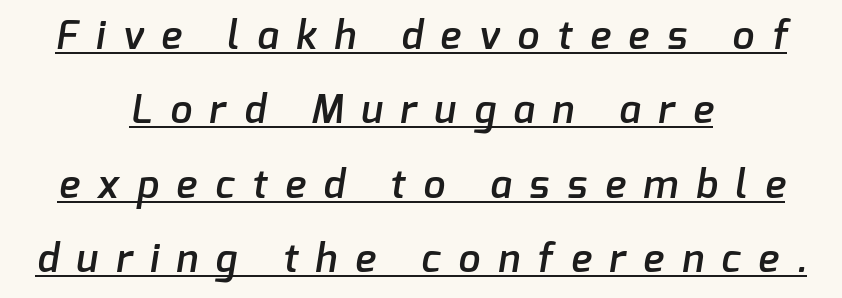
Q: Is the text bold? A: Semi-bold.
Q: Is the typeface a serif or a sans-serif typeface? A: Sans-serif.
Q: Is the text underlined? A: Yes.
Q: How is the paragraph aligned? A: Centered.
Q: Is the spacing between letters normal or unusually wide? A: Unusually wide.
Q: Is the spacing between lines tight, normal or loose? A: Loose.
Q: Width (condensed, normal, or wide)? A: Normal.
Q: Stroke contrast? A: Low.
Q: x-height? A: Medium.
Q: Monospaced? A: No.
